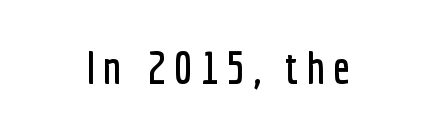
The letters stand straight up with perfectly vertical stems. Decoration check: the copy has no underline. Alignment: centered. Character widths vary here, with narrow letters taking less room than wide ones. The face used here is a sans, in the tradition of grotesques and geometrics.
